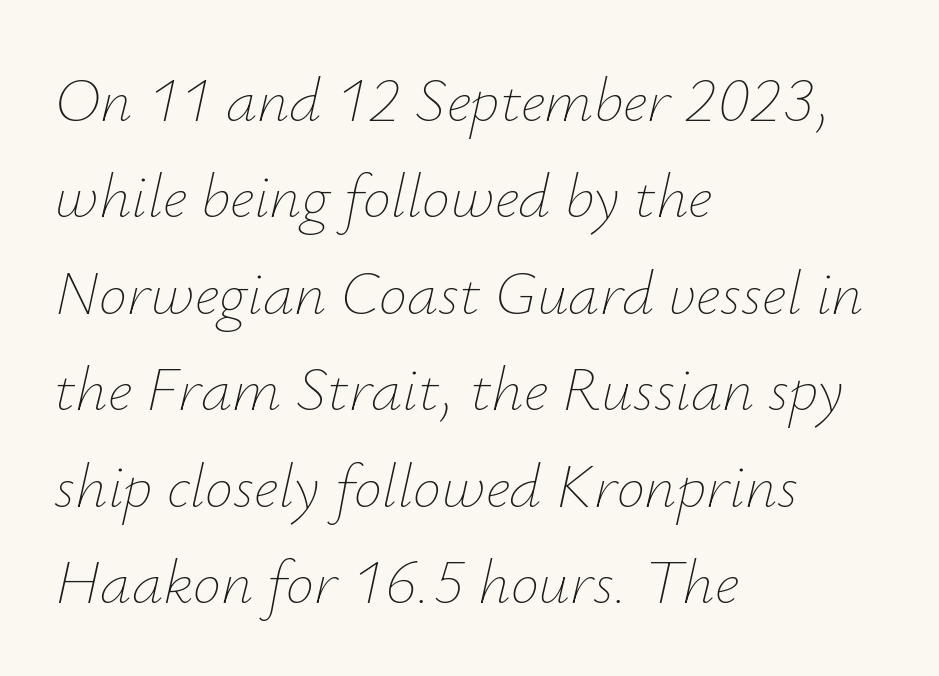
{"italic": "yes", "lean": "right", "slant_degrees": 12, "bold": "no", "weight": "thin", "width": "normal", "stroke_contrast": "low", "x_height": "small", "monospaced": "no", "underline": "no", "align": "left", "line_spacing": "normal", "line_spacing_ratio": 1.53, "letter_spacing": "normal", "letter_spacing_em": 0.0, "glyph_px": 63}
